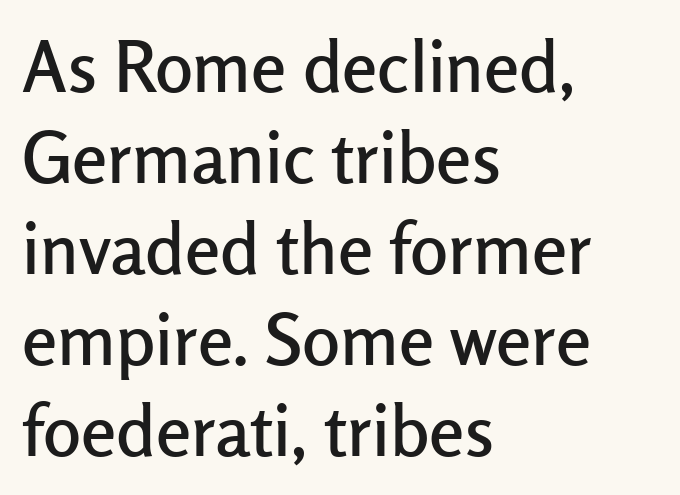
{"serif": "no", "italic": "no", "width": "normal", "stroke_contrast": "low", "x_height": "medium", "monospaced": "no", "underline": "no", "align": "left", "line_spacing": "normal", "line_spacing_ratio": 1.28, "letter_spacing": "normal", "letter_spacing_em": 0.0, "glyph_px": 71}
